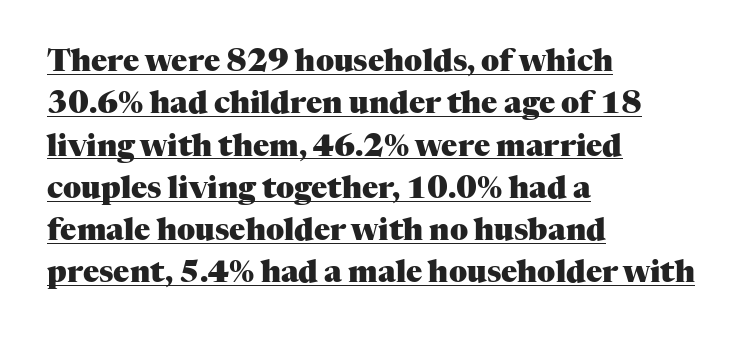
{"serif": "yes", "italic": "no", "bold": "yes", "weight": "heavy", "width": "normal", "stroke_contrast": "medium", "x_height": "medium", "monospaced": "no", "underline": "yes", "align": "left", "line_spacing": "normal", "line_spacing_ratio": 1.41, "letter_spacing": "normal", "letter_spacing_em": 0.0, "glyph_px": 30}
